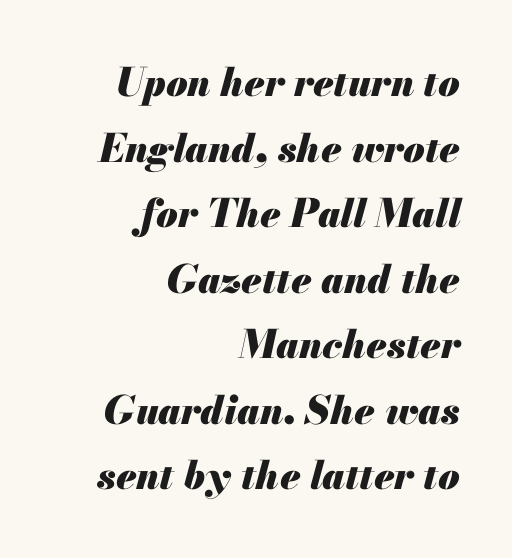
Words appear dense and cohesive because spacing is normal. Varying glyph widths throughout — classic text-font behaviour. The compositor pushed each line to the right boundary. A dark, heavy texture on the line: the type is bold. Decoration check: the copy has no underline. What's the leading like? Ordinary, nothing unusual.
